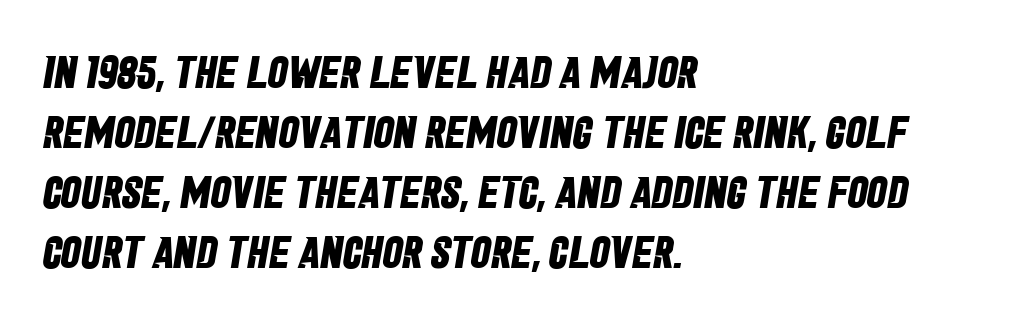
{"serif": "no", "bold": "yes", "weight": "bold", "width": "condensed", "stroke_contrast": "low", "x_height": "large", "monospaced": "no", "underline": "no", "align": "left", "line_spacing": "normal", "line_spacing_ratio": 1.33, "letter_spacing": "normal", "letter_spacing_em": 0.0, "glyph_px": 45}
